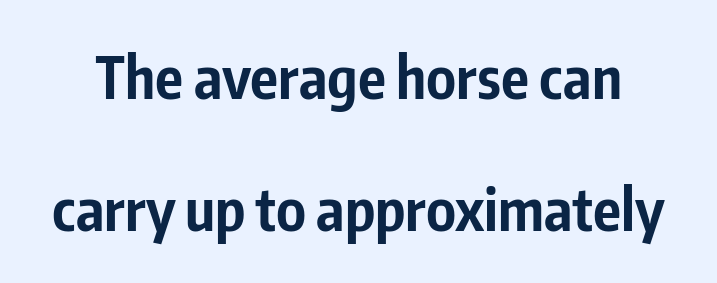
Q: Is the text bold? A: Yes.
Q: Is the text italic (slanted)? A: No, it is upright.
Q: Is the typeface a serif or a sans-serif typeface? A: Sans-serif.
Q: Is the text underlined? A: No.
Q: Is the spacing between letters normal or unusually wide? A: Normal.
Q: Is the spacing between lines tight, normal or loose? A: Loose.
Q: Width (condensed, normal, or wide)? A: Condensed.
Q: Stroke contrast? A: Low.
Q: x-height? A: Medium.
Q: Monospaced? A: No.
